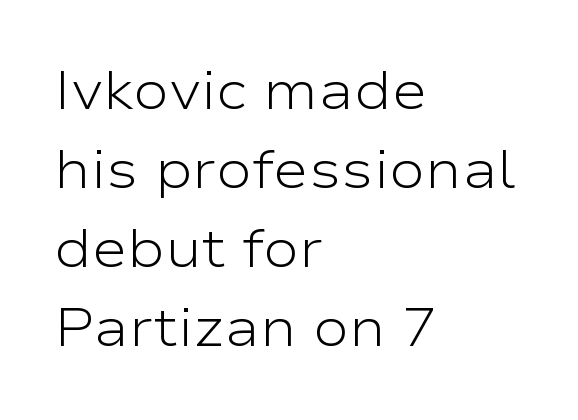
{"serif": "no", "italic": "no", "bold": "no", "weight": "light", "width": "wide", "stroke_contrast": "low", "x_height": "medium", "monospaced": "no", "underline": "no", "align": "left", "line_spacing": "normal", "line_spacing_ratio": 1.46, "letter_spacing": "normal", "letter_spacing_em": 0.0, "glyph_px": 54}
